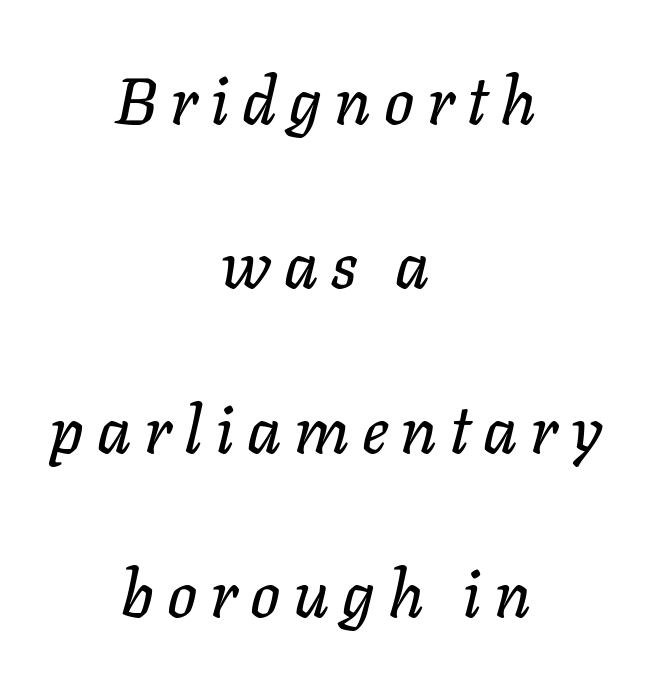
Q: Is the text italic (slanted)? A: Yes, it leans right by about 11 degrees.
Q: Is the text underlined? A: No.
Q: How is the paragraph aligned? A: Centered.
Q: Is the spacing between lines tight, normal or loose? A: Loose.
Q: Width (condensed, normal, or wide)? A: Normal.
Q: Stroke contrast? A: Low.
Q: x-height? A: Medium.
Q: Monospaced? A: No.
